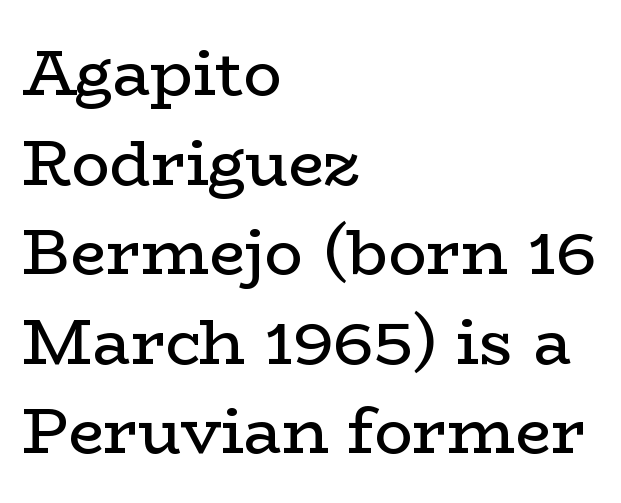
Check where the strokes stop: tiny serifs finish them off. Characters follow at the spacing the type designer built in. The rendering uses natural spacing where letterforms have individual widths. The typesetter chose a ragged-right arrangement here. Plain, unruled lines of type. Every character sits straight up, as roman type does.
